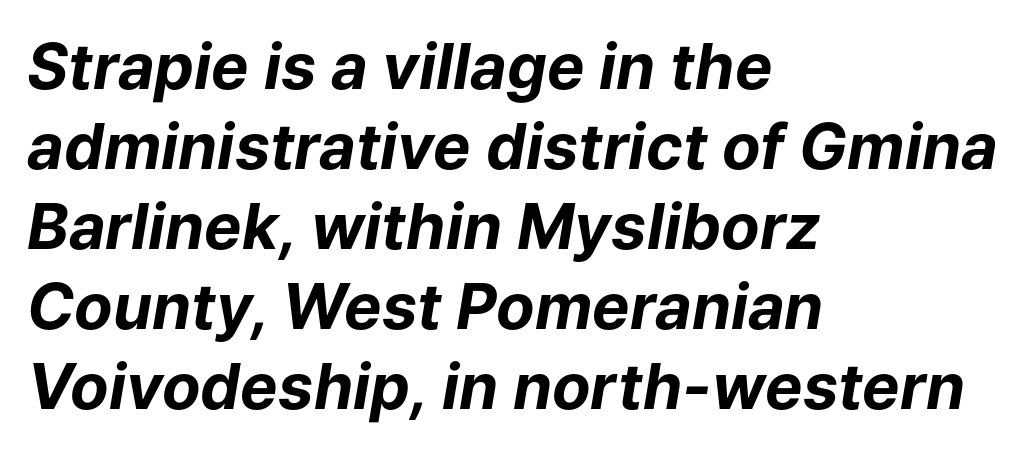
Q: Is the text bold? A: Yes.
Q: Is the text italic (slanted)? A: Yes, it leans right by about 9 degrees.
Q: Is the text underlined? A: No.
Q: How is the paragraph aligned? A: Left-aligned.
Q: Is the spacing between letters normal or unusually wide? A: Normal.
Q: Is the spacing between lines tight, normal or loose? A: Normal.
Q: Width (condensed, normal, or wide)? A: Normal.
Q: Stroke contrast? A: Low.
Q: x-height? A: Medium.
Q: Monospaced? A: No.
